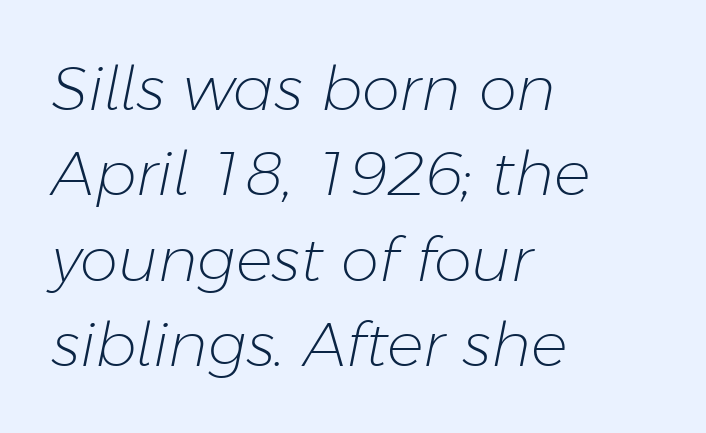
Q: Is the text bold? A: No.
Q: Is the text italic (slanted)? A: Yes, it leans right by about 11 degrees.
Q: Is the text underlined? A: No.
Q: How is the paragraph aligned? A: Left-aligned.
Q: Is the spacing between letters normal or unusually wide? A: Normal.
Q: Is the spacing between lines tight, normal or loose? A: Normal.
Q: Width (condensed, normal, or wide)? A: Normal.
Q: Stroke contrast? A: Low.
Q: x-height? A: Medium.
Q: Monospaced? A: No.
